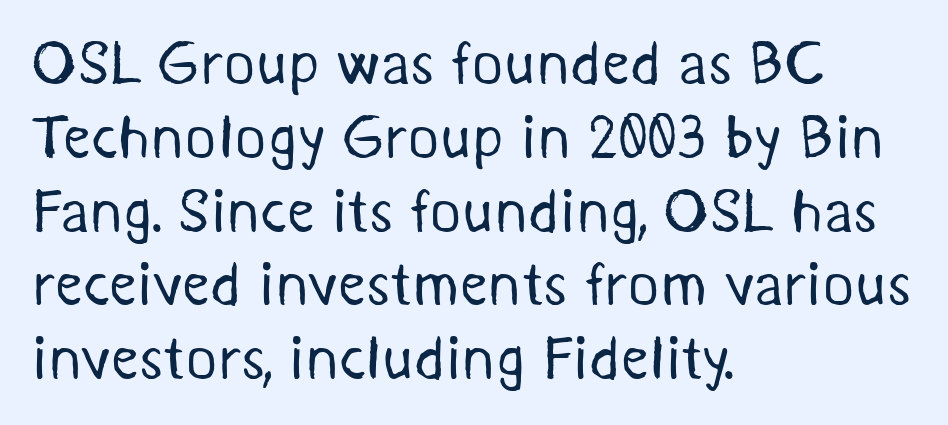
Q: Is the text bold? A: No.
Q: Is the typeface a serif or a sans-serif typeface? A: Sans-serif.
Q: Is the text underlined? A: No.
Q: How is the paragraph aligned? A: Left-aligned.
Q: Is the spacing between letters normal or unusually wide? A: Normal.
Q: Width (condensed, normal, or wide)? A: Normal.
Q: Stroke contrast? A: Medium.
Q: x-height? A: Medium.
Q: Monospaced? A: No.
